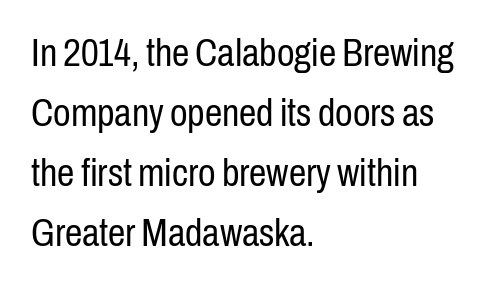
Typeset ragged right — the left edge is the straight one. The letterforms sit at book weight or below. Does the lettering tilt? It doesn't — this is upright. Does extra space separate the letters? No, they use regular spacing. The line-height multiplier appears to be the usual default. Proportional: the letters do not fall into vertical columns.
